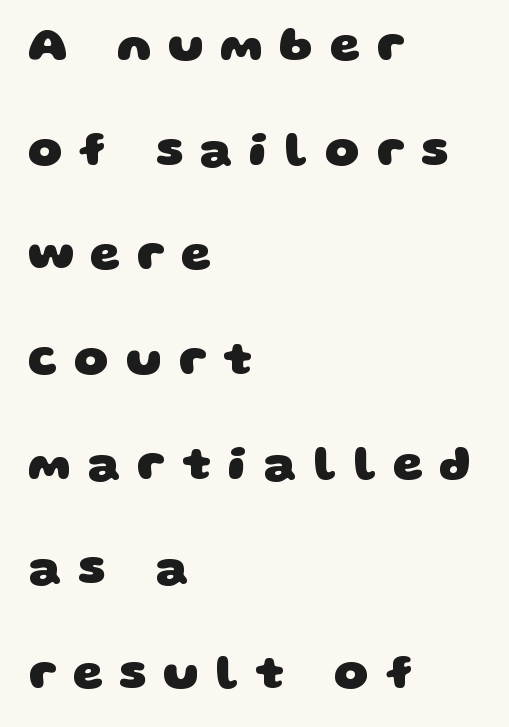
The image shows 48 px heavy, wide sans-serif type; set left-aligned, loose line spacing (2.18x), unusually wide letter spacing (+0.34 em), not underlined; low stroke contrast and a large x-height.
